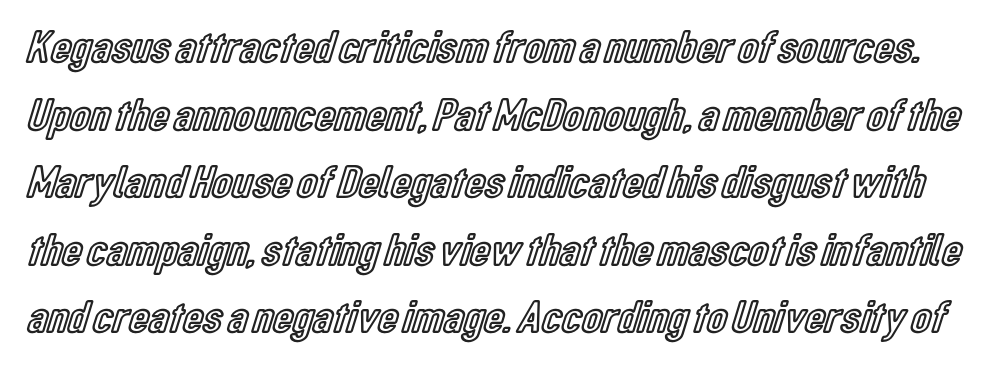
The image shows 46 px condensed type; set normal line spacing (1.47x), normal letter spacing, not underlined; a medium x-height.
